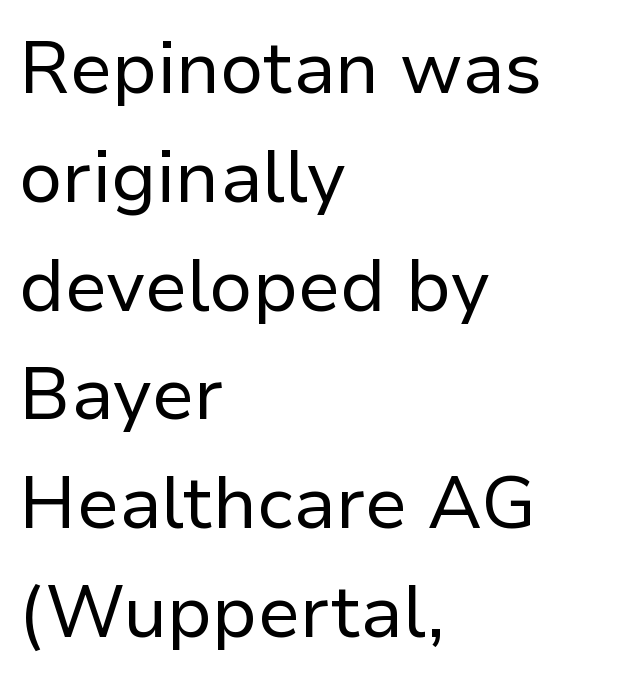
The image shows 73 px regular-weight sans-serif type, upright; set left-aligned, normal line spacing (1.49x), normal letter spacing, not underlined; low stroke contrast and a medium x-height.
